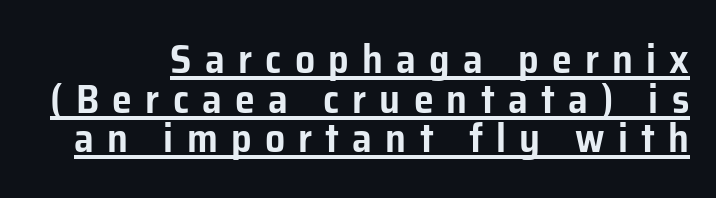
Nothing sits at the stroke ends, so this counts as sans-serif. Glance below the letters and you will spot a drawn line. What stands out about the letter spacing? Its width — letters are far apart. The passage shown is typed in a proportional face where columns would drift. You could barely slide anything between these rows. Style check: upright.
